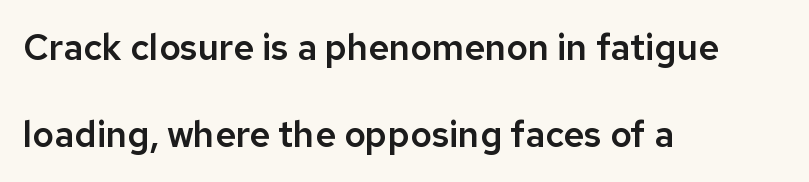
The image shows 36 px sans-serif type, upright; set left-aligned, loose line spacing (2.43x), normal letter spacing, not underlined; low stroke contrast and a medium x-height.
